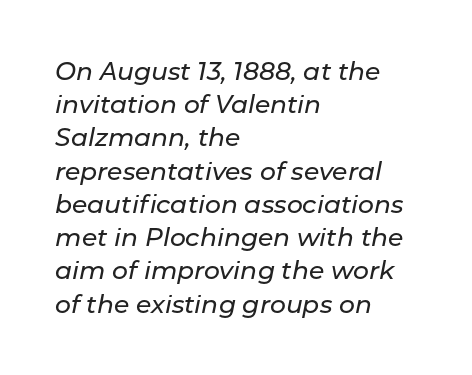
The glyphs are unaccompanied by any horizontal stroke below them. In CSS terms this would be text-align: left. These lines were composed using italics. Words appear dense and cohesive because spacing is normal. Horizontal bands of white between lines are of average thickness.
